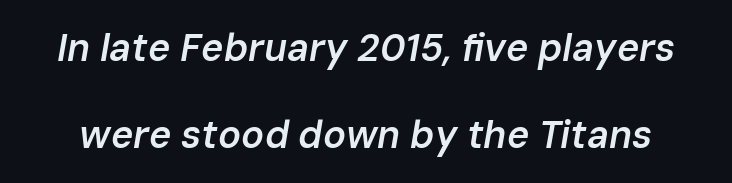
One glance says open: line gaps are wider than usual. There's an unmistakable incline to the writing here. The passage shown is not underscored anywhere. Standard letterfit; no display-style spreading of the glyphs.
